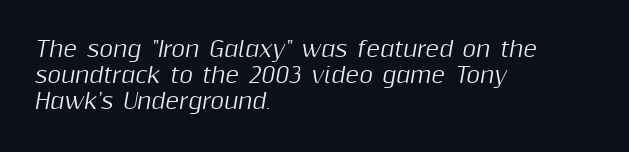
{"italic": "yes", "lean": "right", "slant_degrees": 10, "underline": "no", "align": "left", "line_spacing": "normal", "line_spacing_ratio": 1.25, "letter_spacing": "normal", "letter_spacing_em": 0.0, "glyph_px": 21}
